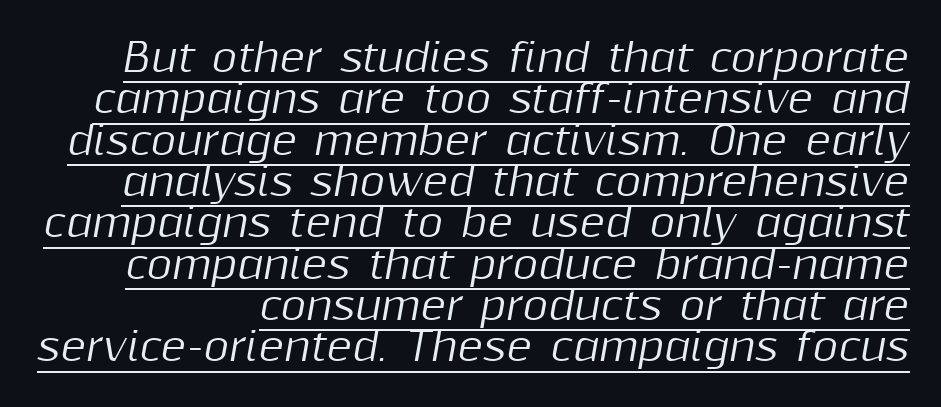
{"italic": "yes", "lean": "right", "slant_degrees": 10, "width": "normal", "stroke_contrast": "medium", "x_height": "medium", "monospaced": "no", "underline": "yes", "line_spacing": "tight", "line_spacing_ratio": 1.06, "letter_spacing": "normal", "letter_spacing_em": 0.0, "glyph_px": 39}
